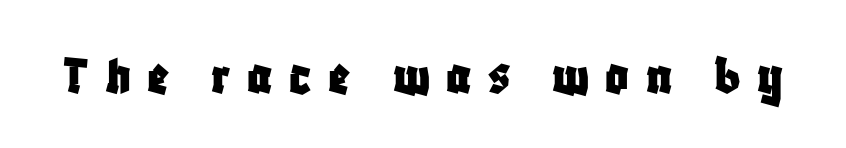
The image shows 57 px condensed sans-serif type, upright; set unusually wide letter spacing (+0.29 em), not underlined; low stroke contrast and a large x-height.
